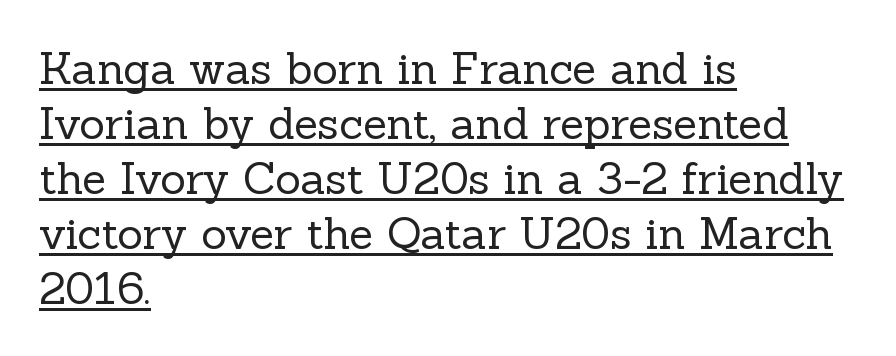
The letters sit at their default tracking, neither squeezed nor spread. If you measured baseline to baseline, you'd find a middling distance. Students, observe the line beneath the letters — that is underlining. Stroke mass is kept to a normal reading level or below. Which margin do the lines hug? The left one — the right edge is uneven.
